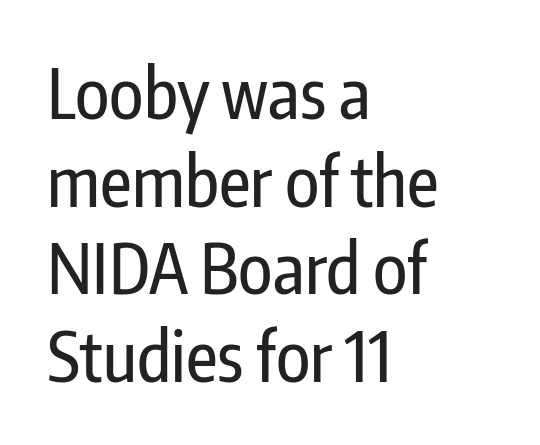
{"serif": "no", "italic": "no", "width": "condensed", "stroke_contrast": "low", "x_height": "medium", "monospaced": "no", "underline": "no", "align": "left", "line_spacing": "normal", "line_spacing_ratio": 1.27, "letter_spacing": "normal", "letter_spacing_em": 0.0, "glyph_px": 69}
